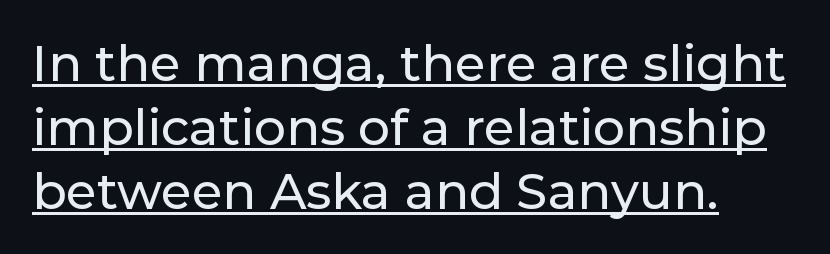
Q: Is the text italic (slanted)? A: No, it is upright.
Q: Is the typeface a serif or a sans-serif typeface? A: Sans-serif.
Q: Is the text underlined? A: Yes.
Q: How is the paragraph aligned? A: Left-aligned.
Q: Is the spacing between letters normal or unusually wide? A: Normal.
Q: Is the spacing between lines tight, normal or loose? A: Normal.
Q: Width (condensed, normal, or wide)? A: Normal.
Q: Stroke contrast? A: Low.
Q: x-height? A: Medium.
Q: Monospaced? A: No.
